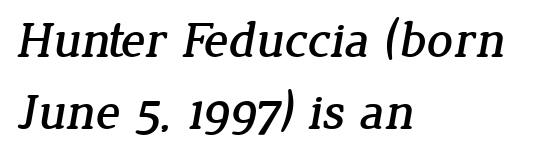
{"serif": "yes", "width": "normal", "stroke_contrast": "low", "x_height": "medium", "monospaced": "no", "underline": "no", "align": "left", "line_spacing": "normal", "line_spacing_ratio": 1.42, "letter_spacing": "normal", "letter_spacing_em": 0.0, "glyph_px": 51}
